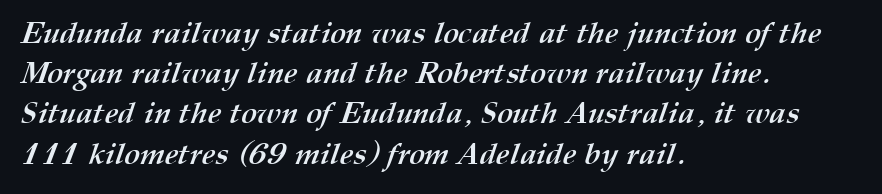
{"bold": "yes", "weight": "semibold", "width": "normal", "stroke_contrast": "medium", "x_height": "medium", "monospaced": "no", "underline": "no", "align": "left", "line_spacing": "normal", "line_spacing_ratio": 1.34, "letter_spacing": "normal", "letter_spacing_em": 0.0, "glyph_px": 30}
